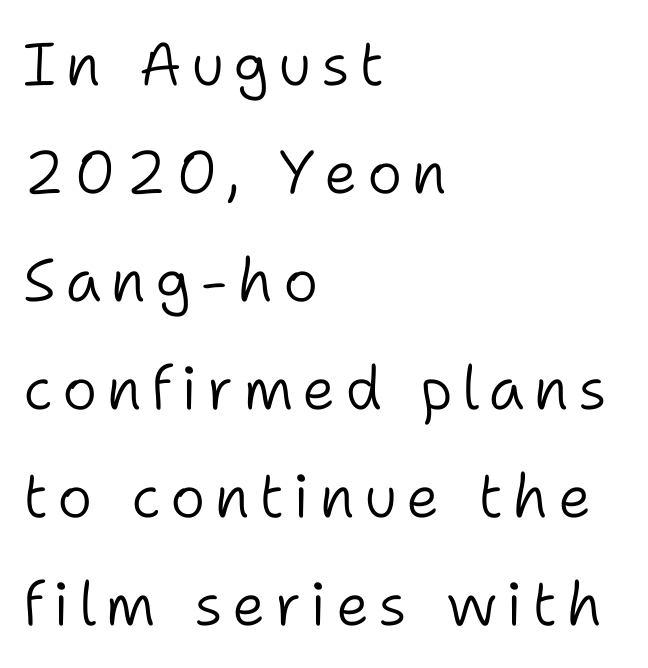
The baseline area is clear. The text was rendered using a sans face with plain stroke endings. In terms of posture, this sample is upright. Is the block centered? No — it sits flush against the left margin. Here the designer chose a conventional face with non-uniform glyph widths. The font is comparable to plain body text, perhaps lighter.
